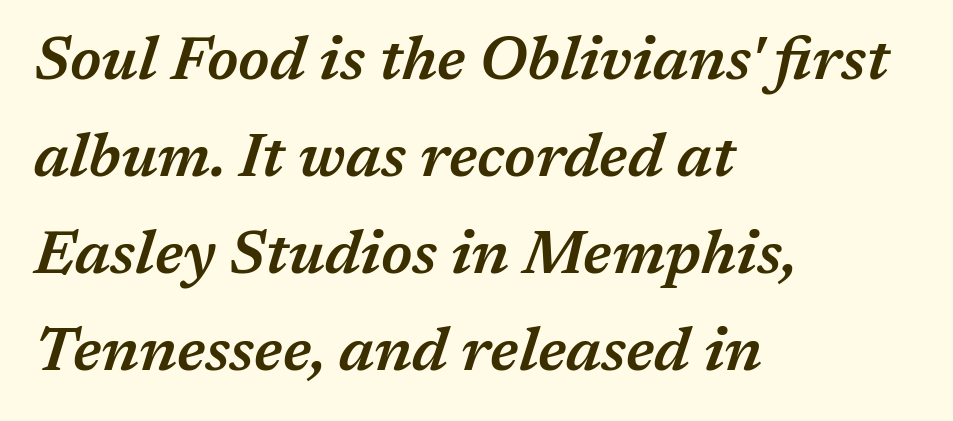
{"italic": "yes", "lean": "right", "slant_degrees": 17, "bold": "semi", "weight": "semibold", "width": "normal", "stroke_contrast": "medium", "x_height": "medium", "monospaced": "no", "underline": "no", "align": "left", "line_spacing": "normal", "line_spacing_ratio": 1.59, "letter_spacing": "normal", "letter_spacing_em": 0.0, "glyph_px": 61}
